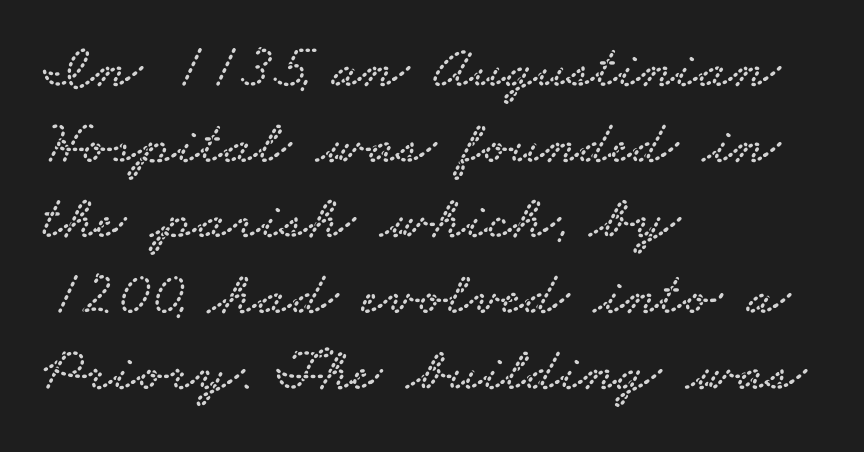
Q: Is the typeface a serif or a sans-serif typeface? A: Serif.
Q: Is the text underlined? A: No.
Q: How is the paragraph aligned? A: Left-aligned.
Q: Is the spacing between letters normal or unusually wide? A: Normal.
Q: Width (condensed, normal, or wide)? A: Wide.
Q: Stroke contrast? A: Low.
Q: x-height? A: Small.
Q: Monospaced? A: No.
